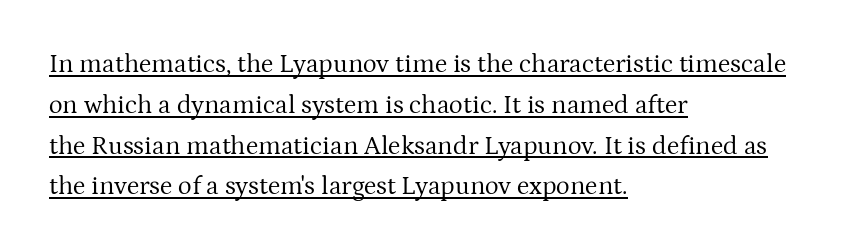
Q: Is the text bold? A: No.
Q: Is the text italic (slanted)? A: No, it is upright.
Q: Is the text underlined? A: Yes.
Q: How is the paragraph aligned? A: Left-aligned.
Q: Is the spacing between letters normal or unusually wide? A: Normal.
Q: Is the spacing between lines tight, normal or loose? A: Normal.
